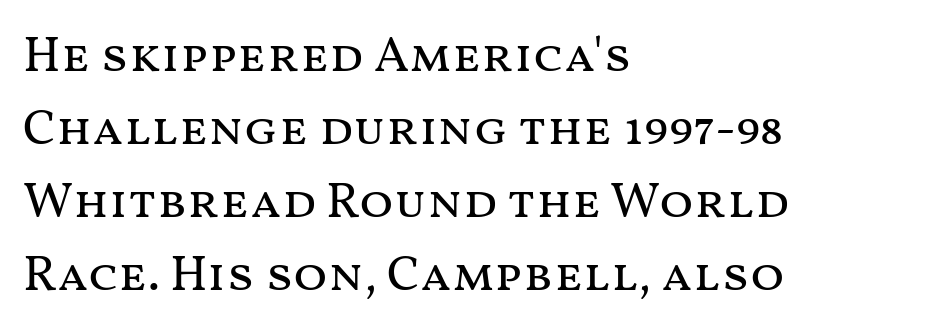
The image shows 50 px regular-weight, wide type, upright; set left-aligned, normal line spacing (1.46x), normal letter spacing, not underlined; medium stroke contrast and a medium x-height.
